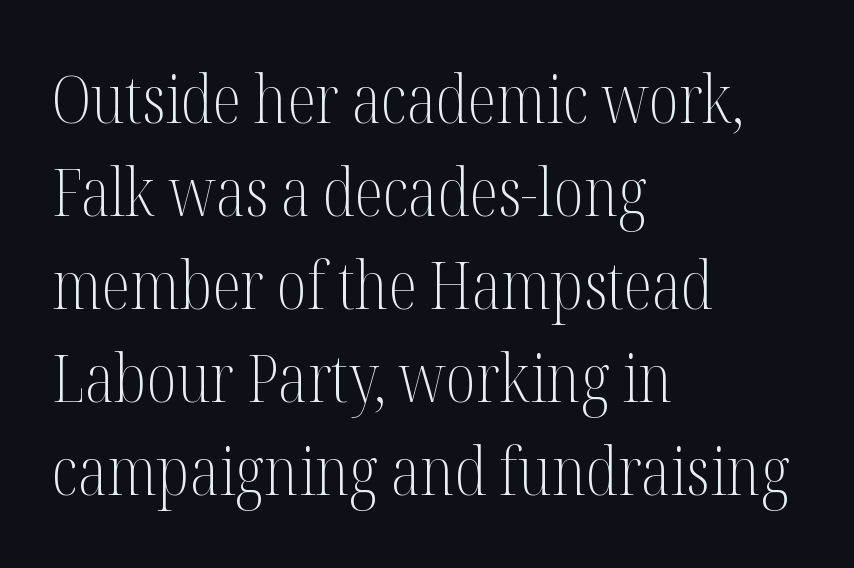
{"serif": "yes", "italic": "no", "bold": "no", "weight": "light", "width": "condensed", "stroke_contrast": "medium", "x_height": "medium", "monospaced": "no", "underline": "no", "align": "left", "line_spacing": "normal", "line_spacing_ratio": 1.41, "letter_spacing": "normal", "letter_spacing_em": 0.0, "glyph_px": 66}
